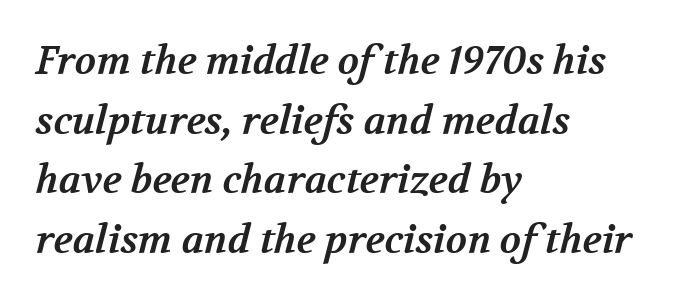
The image shows 39 px bold serif type; set left-aligned, normal line spacing (1.53x), normal letter spacing, not underlined; medium stroke contrast and a medium x-height.
